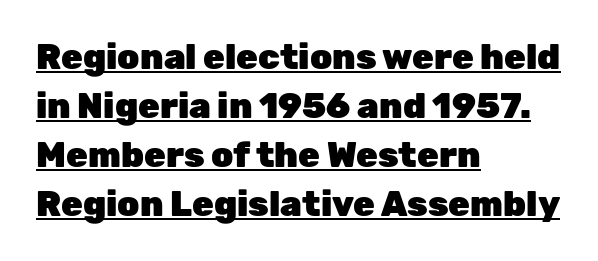
Typeset ragged right — the left edge is the straight one. The face used here is rendered with its standard letterfit. Stroke thickness is high; the sample reads as a true bold. The letters advance in unequal steps, a hallmark of proportional type.
